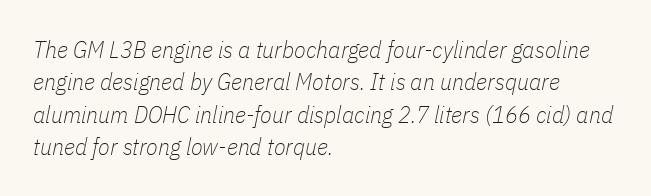
There is no visible air inserted between adjacent glyphs. The baseline area is clear. Vertical spacing — default. Every character sits at an angle, as italics do.
